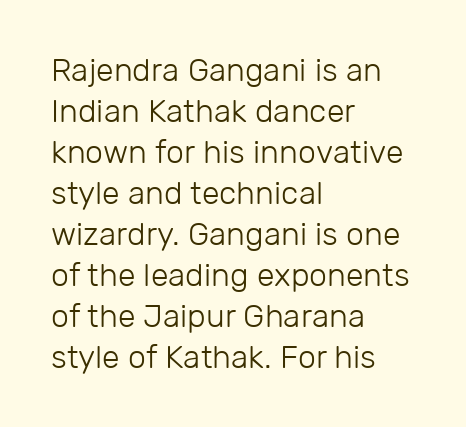
Q: Is the text bold? A: No.
Q: Is the text italic (slanted)? A: No, it is upright.
Q: Is the typeface a serif or a sans-serif typeface? A: Sans-serif.
Q: Is the text underlined? A: No.
Q: How is the paragraph aligned? A: Left-aligned.
Q: Is the spacing between letters normal or unusually wide? A: Normal.
Q: Is the spacing between lines tight, normal or loose? A: Normal.
Q: Width (condensed, normal, or wide)? A: Normal.
Q: Stroke contrast? A: Low.
Q: x-height? A: Medium.
Q: Monospaced? A: No.
